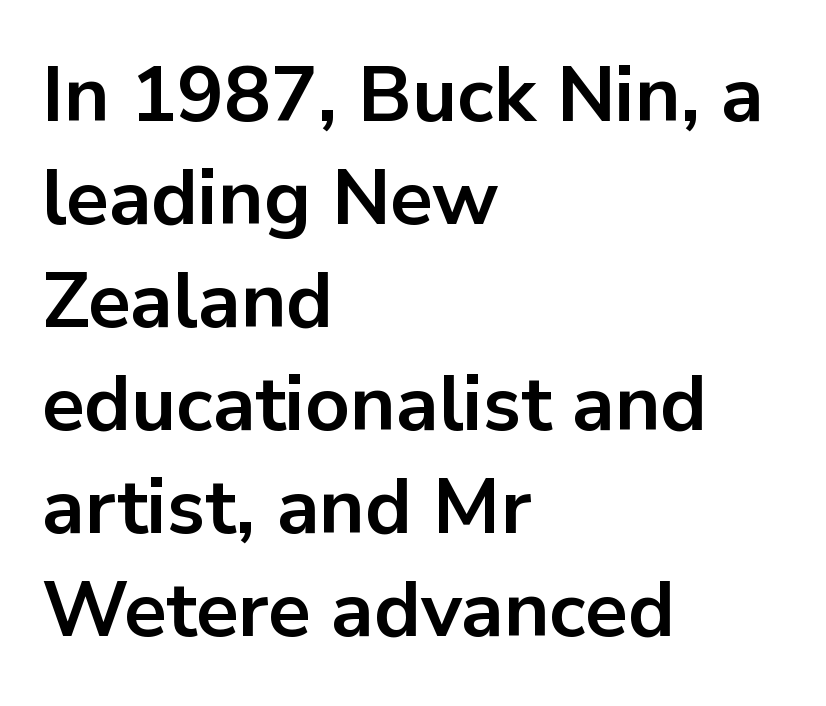
Q: Is the text bold? A: Yes.
Q: Is the text italic (slanted)? A: No, it is upright.
Q: Is the typeface a serif or a sans-serif typeface? A: Sans-serif.
Q: Is the text underlined? A: No.
Q: How is the paragraph aligned? A: Left-aligned.
Q: Is the spacing between letters normal or unusually wide? A: Normal.
Q: Is the spacing between lines tight, normal or loose? A: Normal.
Q: Width (condensed, normal, or wide)? A: Normal.
Q: Stroke contrast? A: Low.
Q: x-height? A: Medium.
Q: Monospaced? A: No.
